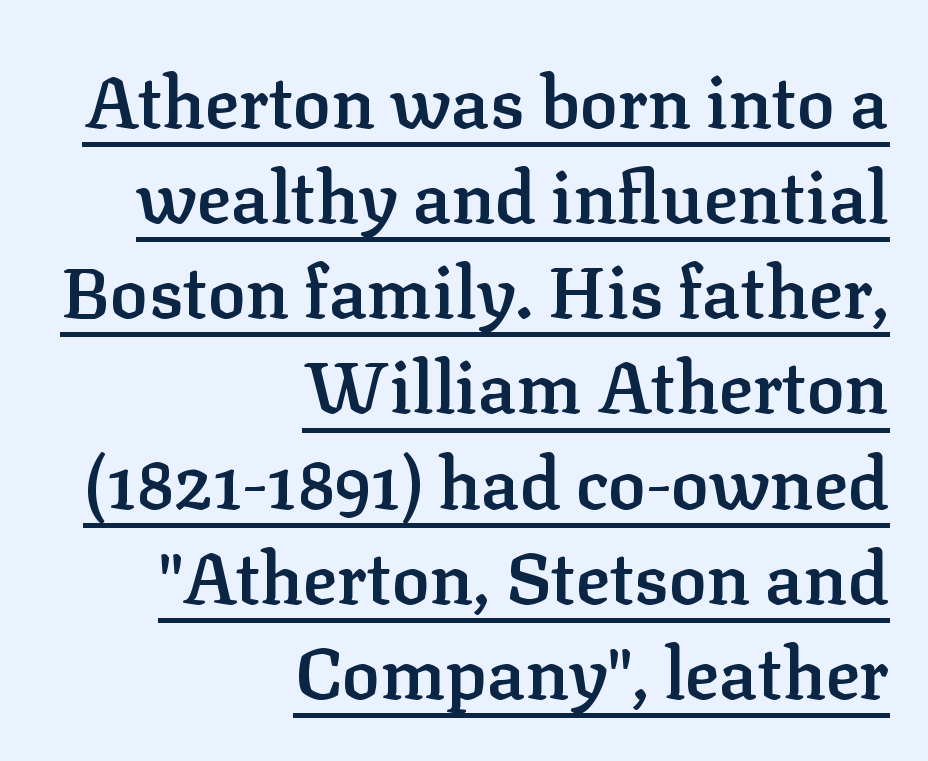
What kind of face is this? One with serifs. If you drew a line through each stem, it would be perfectly vertical. A typesetter would call this zero additional tracking. Somebody hit Ctrl+U on this one — the words are underlined. The rendering uses natural spacing where letterforms have individual widths.
